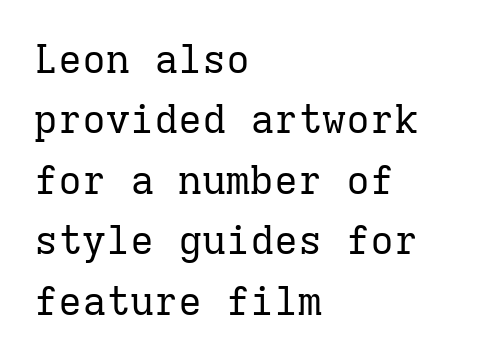
{"serif": "yes", "italic": "no", "bold": "no", "weight": "regular", "width": "normal", "stroke_contrast": "low", "x_height": "medium", "monospaced": "yes", "underline": "no", "align": "left", "line_spacing": "normal", "line_spacing_ratio": 1.51, "letter_spacing": "normal", "letter_spacing_em": 0.0, "glyph_px": 40}
